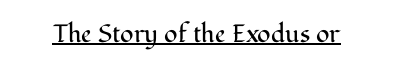
Q: Is the text bold? A: No.
Q: Is the text italic (slanted)? A: No, it is upright.
Q: Is the text underlined? A: Yes.
Q: Is the spacing between letters normal or unusually wide? A: Normal.
